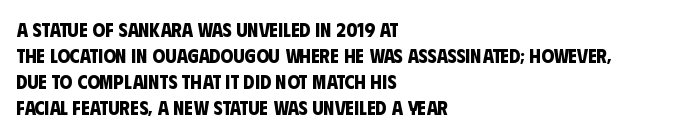
Q: Is the text bold? A: Yes.
Q: Is the text underlined? A: No.
Q: How is the paragraph aligned? A: Left-aligned.
Q: Is the spacing between letters normal or unusually wide? A: Normal.
Q: Is the spacing between lines tight, normal or loose? A: Normal.
